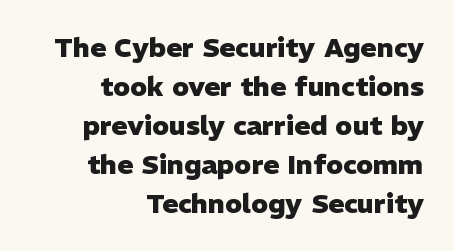
The image shows 27 px bold type, upright; set right-aligned, normal line spacing (1.44x), normal letter spacing, not underlined.
